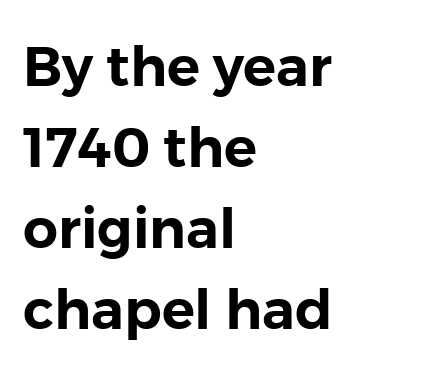
Rule under the text: the space is simply empty. The text was rendered using a sans face with plain stroke endings. Tracking here is standard; glyphs follow each other at the usual distance. A typesetter would call this proportional, since set widths differ per character. The rendering anchors every line to the left-hand side. Vertically, the passage feels balanced, rows spaced as you'd expect.
